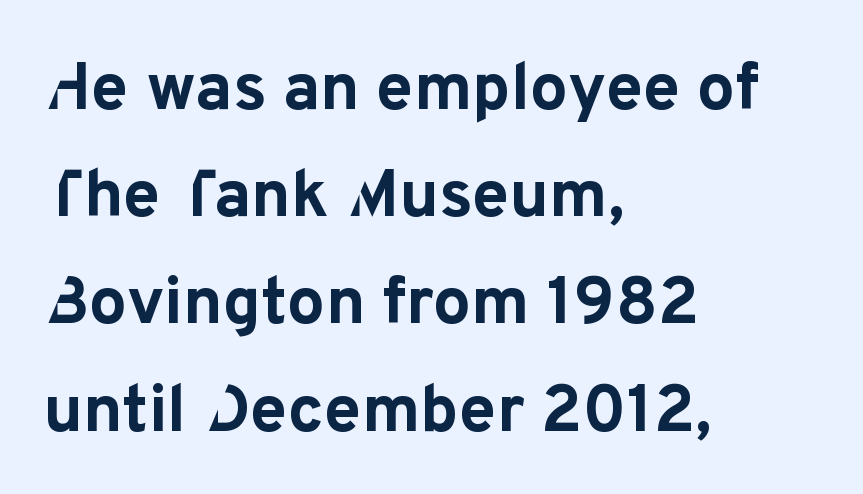
Q: Is the text bold? A: Yes.
Q: Is the text italic (slanted)? A: No, it is upright.
Q: Is the typeface a serif or a sans-serif typeface? A: Sans-serif.
Q: Is the text underlined? A: No.
Q: How is the paragraph aligned? A: Left-aligned.
Q: Is the spacing between letters normal or unusually wide? A: Normal.
Q: Is the spacing between lines tight, normal or loose? A: Normal.
Q: Width (condensed, normal, or wide)? A: Normal.
Q: Stroke contrast? A: Low.
Q: x-height? A: Medium.
Q: Monospaced? A: No.
